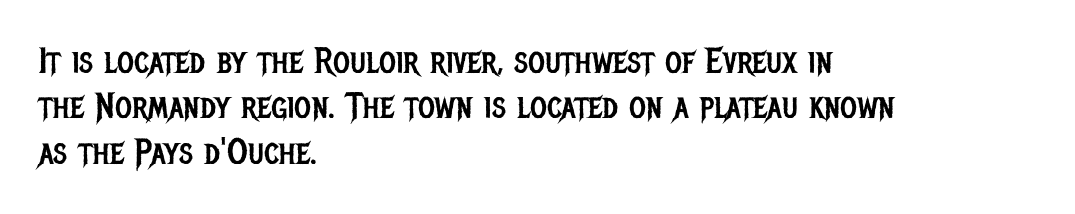
The image shows 36 px regular-weight, condensed sans-serif type, upright; set left-aligned, normal line spacing (1.26x), normal letter spacing, not underlined; low stroke contrast and a large x-height.
